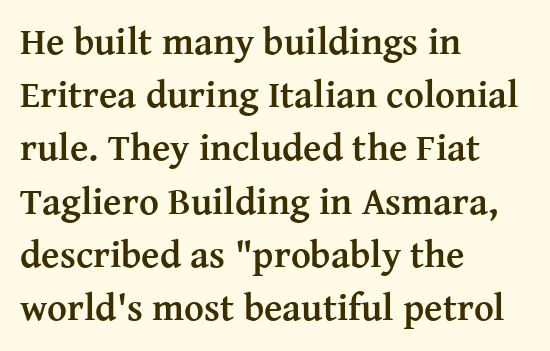
Q: Is the text bold? A: Yes.
Q: Is the text italic (slanted)? A: No, it is upright.
Q: Is the typeface a serif or a sans-serif typeface? A: Serif.
Q: Is the text underlined? A: No.
Q: How is the paragraph aligned? A: Left-aligned.
Q: Is the spacing between letters normal or unusually wide? A: Normal.
Q: Is the spacing between lines tight, normal or loose? A: Normal.
Q: Width (condensed, normal, or wide)? A: Normal.
Q: Stroke contrast? A: Medium.
Q: x-height? A: Medium.
Q: Monospaced? A: No.
